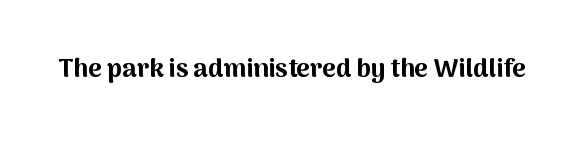
Q: Is the text bold? A: Yes.
Q: Is the text italic (slanted)? A: No, it is upright.
Q: Is the text underlined? A: No.
Q: Is the spacing between letters normal or unusually wide? A: Normal.
